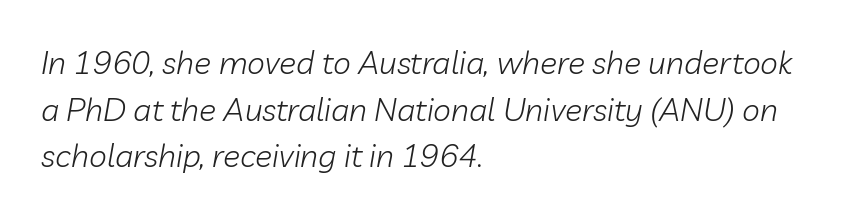
Each row of text sits above clean, open space. Rows of type keep a routine distance in the vertical direction. Italic? Definitely — the glyphs are oblique. The paragraph shown leans on its left margin. Standard letterfit; no display-style spreading of the glyphs. Each letter keeps its own natural width here, so spacing adapts to shape.
